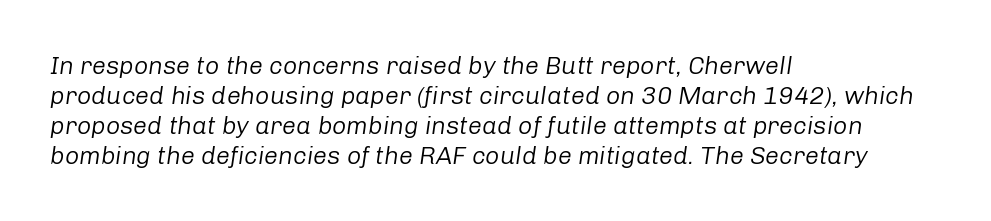
The image shows 25 px text type, italic (leaning right); set left-aligned, line spacing 1.2x, normal letter spacing, not underlined.
